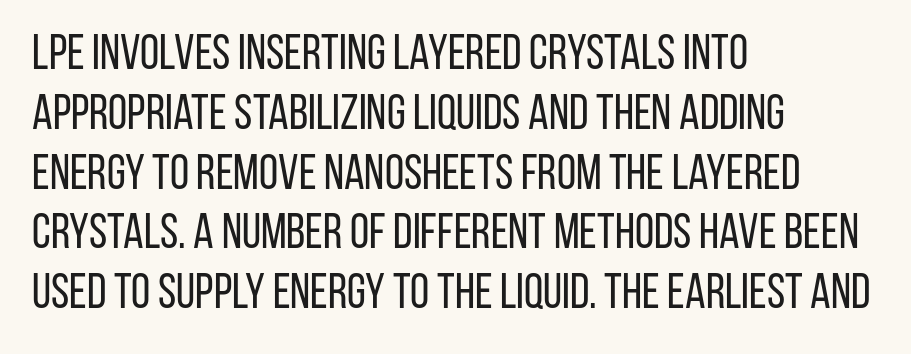
The image shows 49 px regular-weight, condensed sans-serif type, upright; set left-aligned, line spacing 1.22x, normal letter spacing, not underlined; low stroke contrast and a large x-height.
